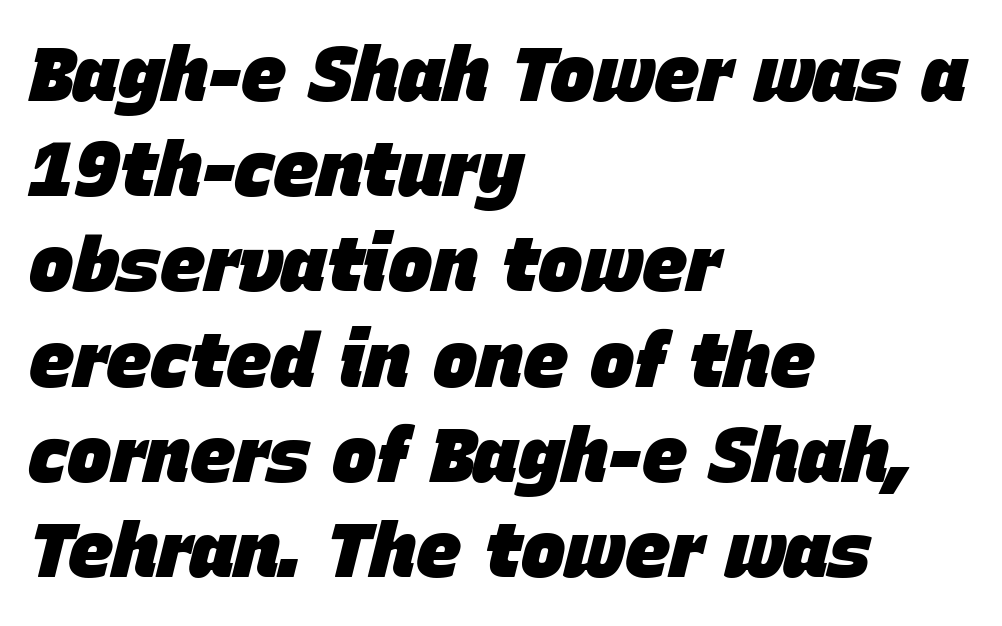
{"italic": "yes", "lean": "right", "slant_degrees": 15, "bold": "yes", "weight": "heavy", "width": "normal", "stroke_contrast": "low", "x_height": "large", "monospaced": "no", "underline": "no", "align": "left", "line_spacing": "normal", "line_spacing_ratio": 1.27, "letter_spacing": "normal", "letter_spacing_em": 0.0, "glyph_px": 75}
